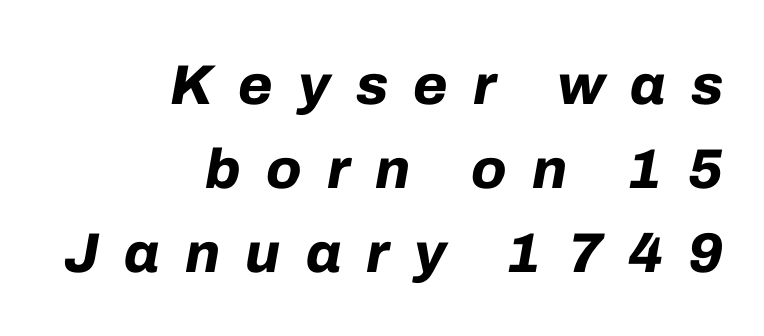
Caption: multi-line text, flush right, ragged left. What stands out about the letter spacing? Its width — letters are far apart. A full-strength bold gives these letters their thick strokes. The typography opts for an oblique posture over an upright one. Notice how descenders clear the ascenders below comfortably — that's standard leading.
